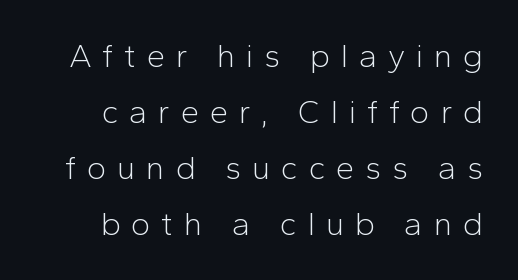
The image shows 33 px light sans-serif type, upright; set normal line spacing (1.7x), unusually wide letter spacing (+0.32 em), not underlined; low stroke contrast and a medium x-height.
